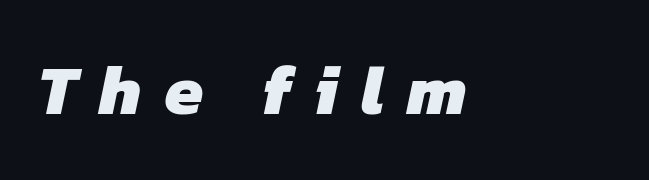
Q: Is the text bold? A: Yes.
Q: Is the typeface a serif or a sans-serif typeface? A: Sans-serif.
Q: Is the text underlined? A: No.
Q: How is the paragraph aligned? A: Left-aligned.
Q: Is the spacing between letters normal or unusually wide? A: Unusually wide.
Q: Width (condensed, normal, or wide)? A: Normal.
Q: Stroke contrast? A: Low.
Q: x-height? A: Medium.
Q: Monospaced? A: No.
